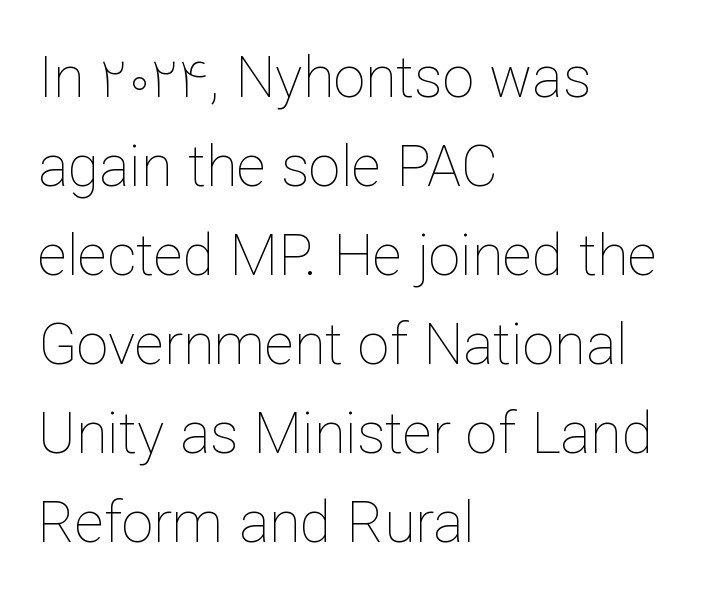
The image shows 57 px thin type, upright; set left-aligned, normal line spacing (1.56x), normal letter spacing, not underlined; low stroke contrast and a medium x-height.
